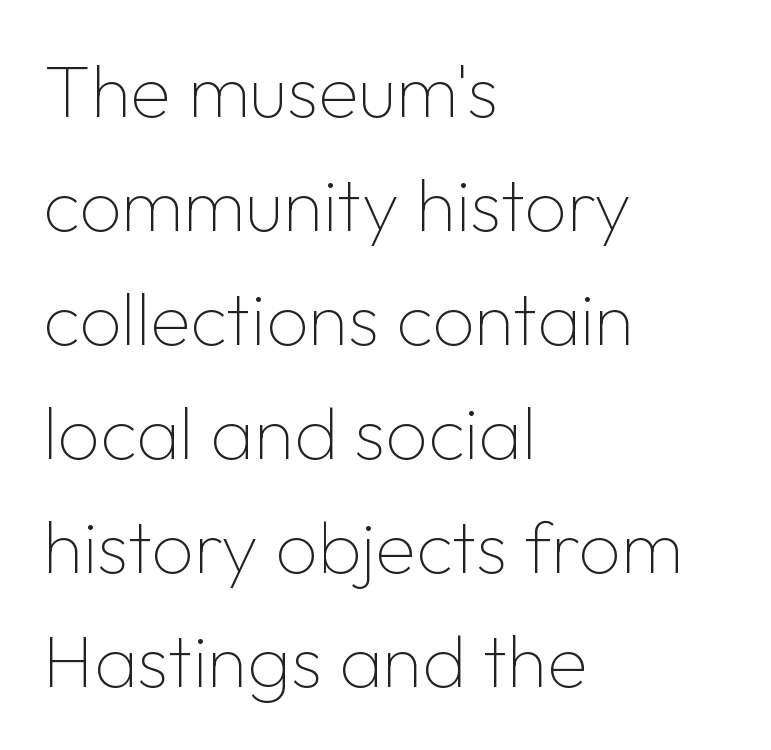
Q: Is the text bold? A: No.
Q: Is the text italic (slanted)? A: No, it is upright.
Q: Is the typeface a serif or a sans-serif typeface? A: Sans-serif.
Q: Is the text underlined? A: No.
Q: How is the paragraph aligned? A: Left-aligned.
Q: Is the spacing between letters normal or unusually wide? A: Normal.
Q: Is the spacing between lines tight, normal or loose? A: Normal.
Q: Width (condensed, normal, or wide)? A: Normal.
Q: Stroke contrast? A: Low.
Q: x-height? A: Medium.
Q: Monospaced? A: No.
